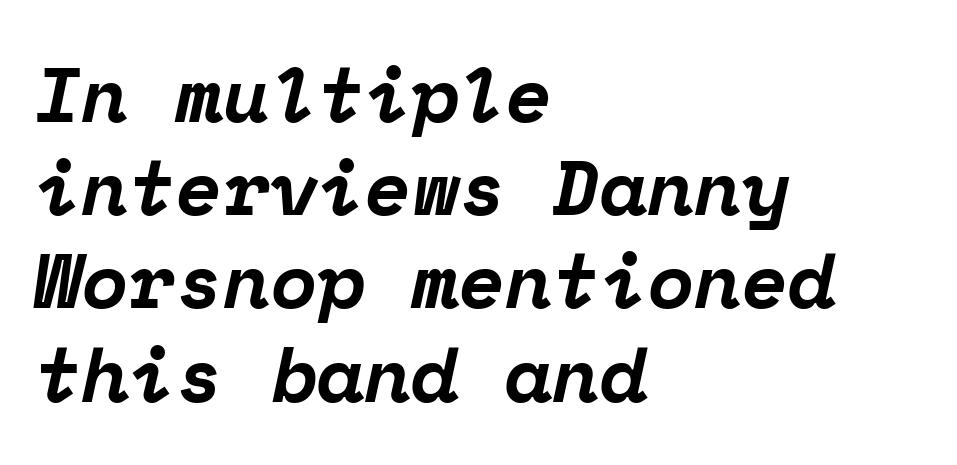
The image shows 77 px bold serif type, italic (leaning right), monospaced; set left-aligned, line spacing 1.21x, normal letter spacing, not underlined; low stroke contrast and a medium x-height.
